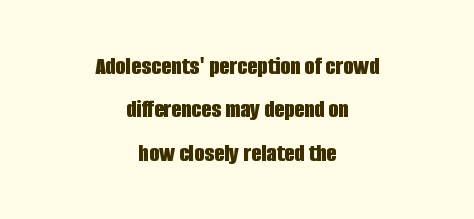
Q: Is the text bold? A: Yes.
Q: Is the text italic (slanted)? A: No, it is upright.
Q: Is the text underlined? A: No.
Q: How is the paragraph aligned? A: Centered.
Q: Is the spacing between letters normal or unusually wide? A: Normal.
Q: Is the spacing between lines tight, normal or loose? A: Normal.
